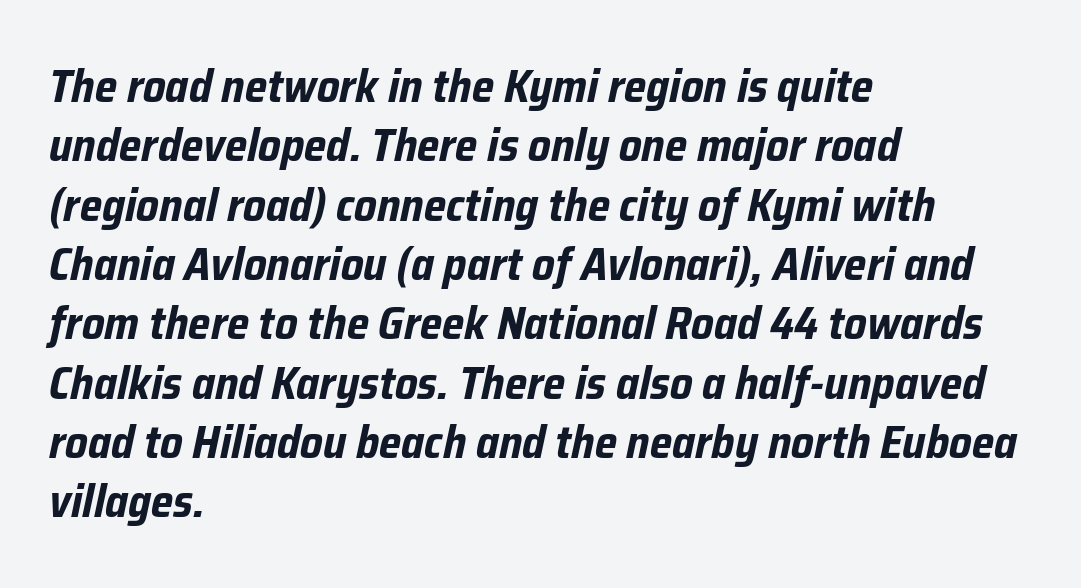
Type without underlining. Strong, thick strokes mark this as bold type. Spacing verdict: proportional, widths tailored to each character. The type is set solid horizontally, with unmodified tracking.
